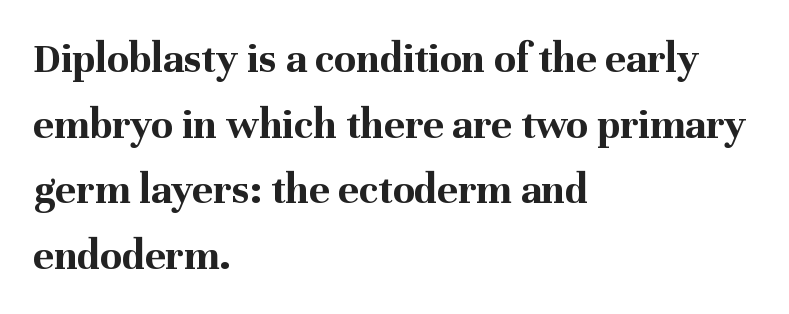
{"serif": "yes", "italic": "no", "bold": "yes", "weight": "bold", "width": "normal", "stroke_contrast": "medium", "x_height": "medium", "monospaced": "no", "underline": "no", "align": "left", "line_spacing": "normal", "line_spacing_ratio": 1.49, "letter_spacing": "normal", "letter_spacing_em": 0.0, "glyph_px": 44}
